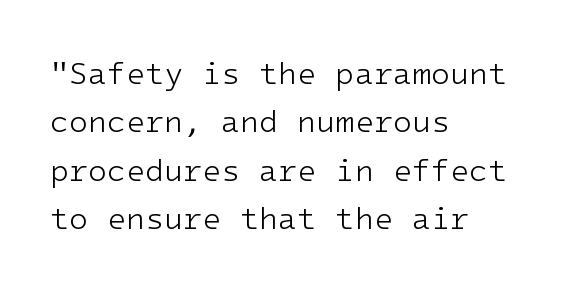
The image shows 31 px light sans-serif type, upright; set left-aligned, normal line spacing (1.56x), normal letter spacing, not underlined; low stroke contrast and a medium x-height.
